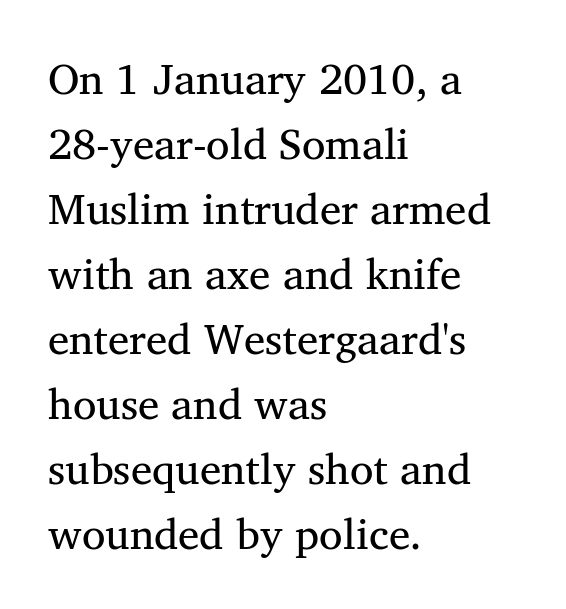
The image shows 43 px regular-weight serif type, upright; set left-aligned, normal line spacing (1.51x), normal letter spacing, not underlined; medium stroke contrast and a medium x-height.
